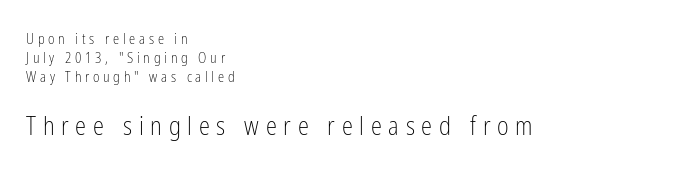
Tracking value appears strongly positive — letters spread wide. Counters stay open thanks to moderate or lighter strokes. Regarding leading, the lines here are spaced in the standard way. Note: smaller setting up top, larger setting below. Does the lettering tilt? It doesn't — this is upright.
